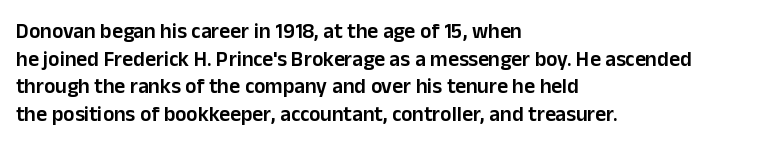
These words are printed semibold, heavier than regular yet not bold. Does the lettering tilt? It doesn't — this is upright. The area under the type is left untouched. Alignment: flush left.
